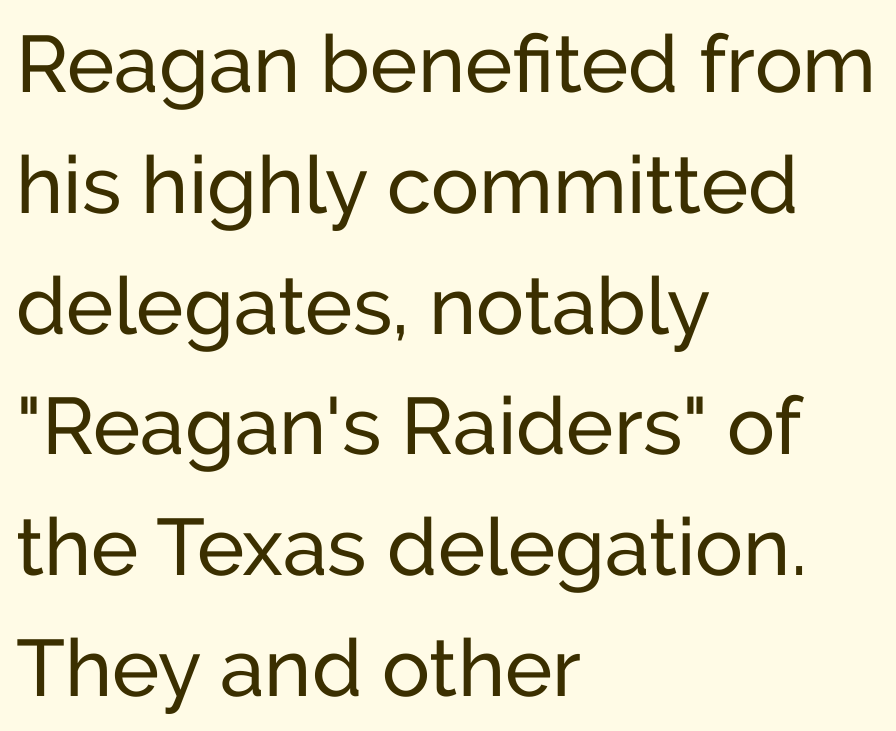
Italic? Not at all — the glyphs are vertical. Inter-character spacing is left at the font's built-in metrics. Typeset ragged right — the left edge is the straight one. This sample has the flowing, uneven cadence of proportional lettering. The font family rendered here belongs to the sans-serif group. A clean baseline with only descenders dipping below it.
